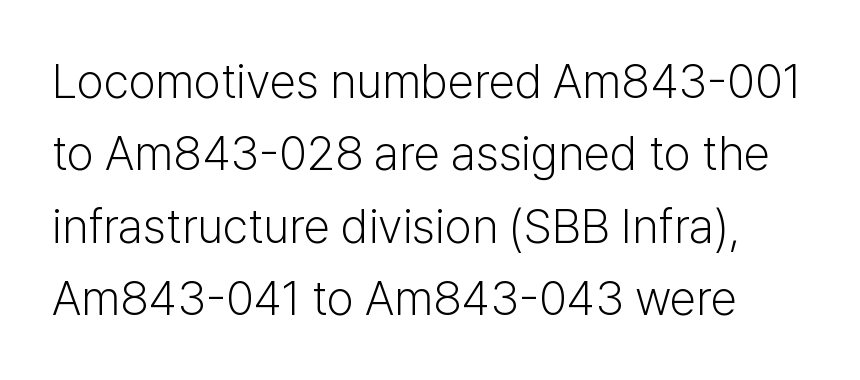
The image shows 48 px light sans-serif type, upright; set normal line spacing (1.51x), normal letter spacing, not underlined; low stroke contrast and a medium x-height.
